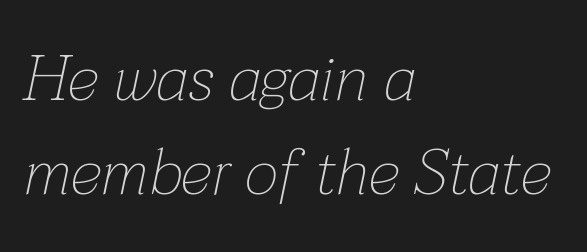
{"italic": "yes", "lean": "right", "slant_degrees": 12, "bold": "no", "weight": "thin", "width": "normal", "stroke_contrast": "low", "x_height": "medium", "monospaced": "no", "underline": "no", "align": "left", "line_spacing": "normal", "line_spacing_ratio": 1.44, "letter_spacing": "normal", "letter_spacing_em": 0.0, "glyph_px": 65}
